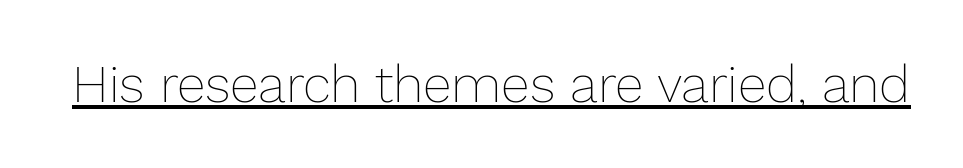
{"italic": "no", "bold": "no", "weight": "thin", "width": "normal", "stroke_contrast": "low", "x_height": "medium", "monospaced": "no", "underline": "yes", "letter_spacing": "normal", "letter_spacing_em": 0.0, "glyph_px": 52}
